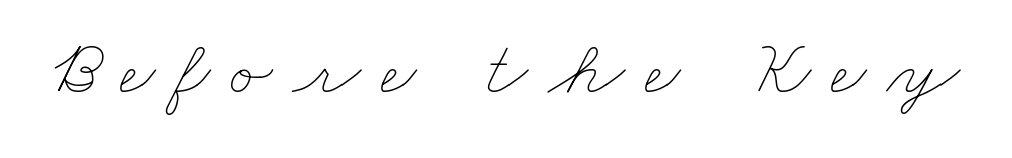
{"bold": "no", "weight": "thin", "width": "wide", "stroke_contrast": "low", "x_height": "small", "monospaced": "no", "underline": "no", "letter_spacing": "wide", "letter_spacing_em": 0.25, "glyph_px": 79}
